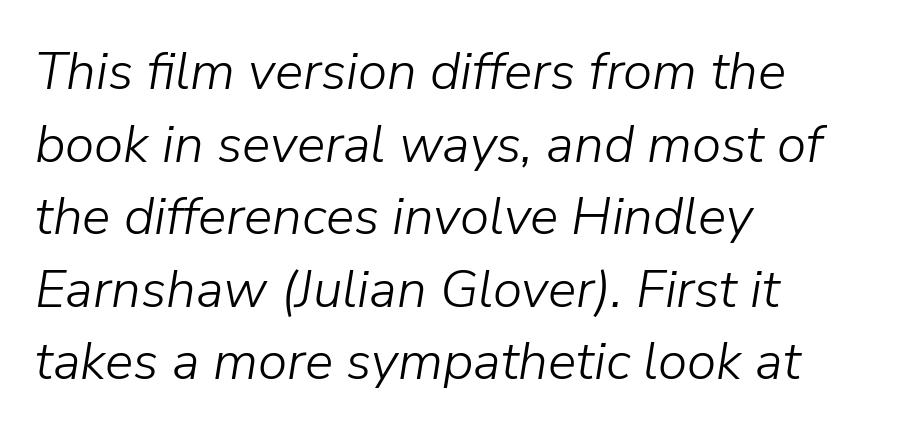
Q: Is the text bold? A: No.
Q: Is the text italic (slanted)? A: Yes, it leans right by about 9 degrees.
Q: Is the text underlined? A: No.
Q: How is the paragraph aligned? A: Left-aligned.
Q: Is the spacing between letters normal or unusually wide? A: Normal.
Q: Is the spacing between lines tight, normal or loose? A: Normal.
Q: Width (condensed, normal, or wide)? A: Normal.
Q: Stroke contrast? A: Low.
Q: x-height? A: Medium.
Q: Monospaced? A: No.
